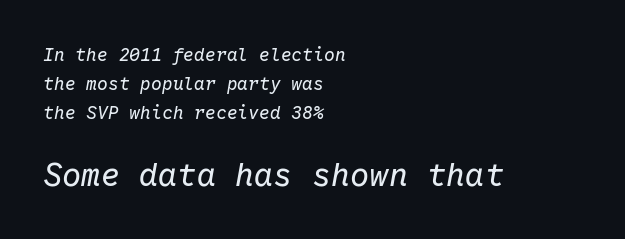
The image shows 32 px regular-weight type, italic (leaning right), monospaced; set left-aligned, normal line spacing (1.6x), normal letter spacing, not underlined; the second (bottom) block is 1.78x larger; low stroke contrast and a medium x-height.
